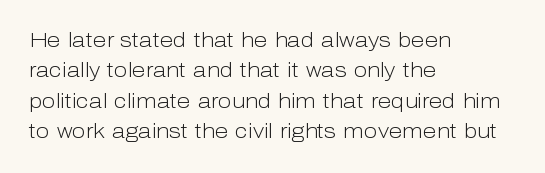
The typesetting does not lean heavy: it is not bold. Words appear dense and cohesive because spacing is normal. Every character sits straight up, as roman type does. What's the leading like? Ordinary, nothing unusual. Glance below the letters and you will spot only blank space.
